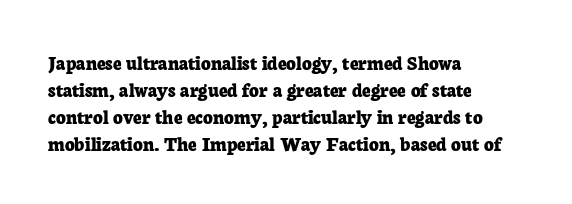
{"italic": "no", "bold": "yes", "underline": "no", "align": "left", "line_spacing": "normal", "line_spacing_ratio": 1.28, "letter_spacing": "normal", "letter_spacing_em": 0.0, "glyph_px": 21}
